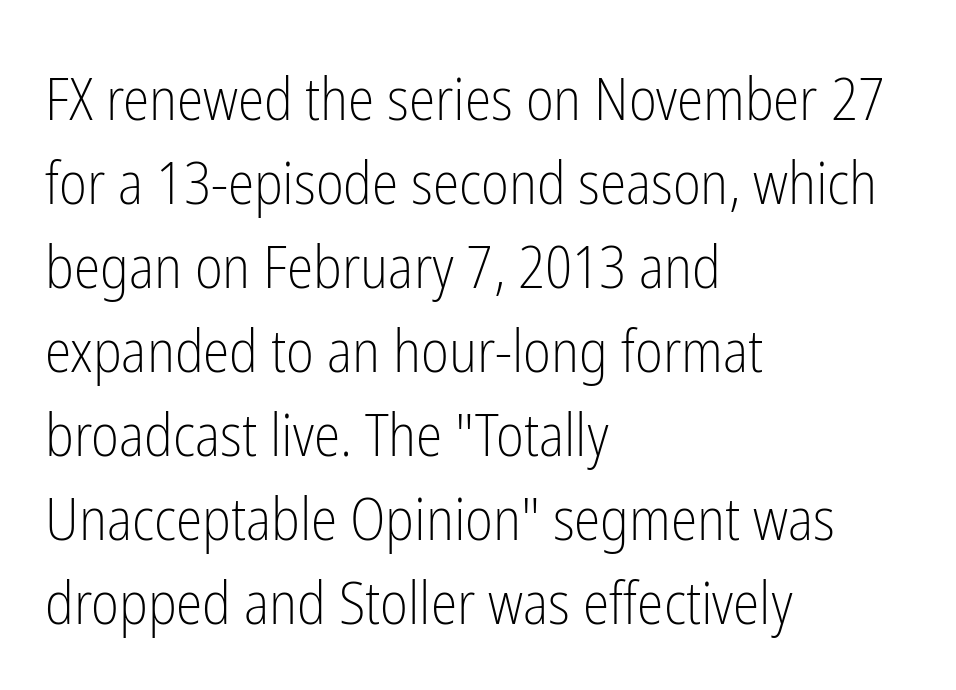
Casual observation: everything's shoved over to the left. Weight: in the light-to-regular range. The string is rendered with underlining switched off. Notice how the stems are strictly vertical — no italics here.
